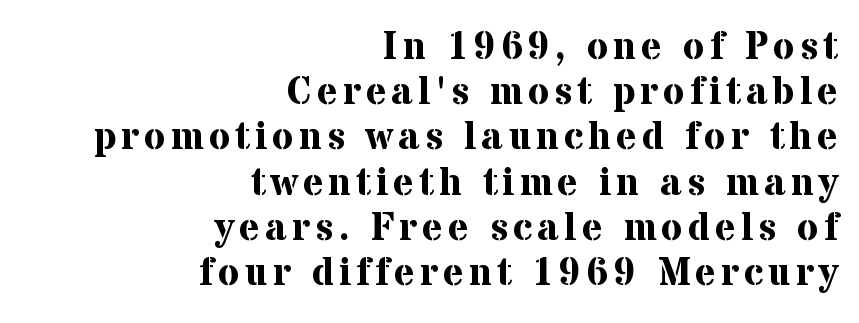
Q: Is the text bold? A: Yes.
Q: Is the text italic (slanted)? A: No, it is upright.
Q: Is the typeface a serif or a sans-serif typeface? A: Serif.
Q: Is the text underlined? A: No.
Q: How is the paragraph aligned? A: Right-aligned.
Q: Width (condensed, normal, or wide)? A: Normal.
Q: Stroke contrast? A: Medium.
Q: x-height? A: Medium.
Q: Monospaced? A: No.
